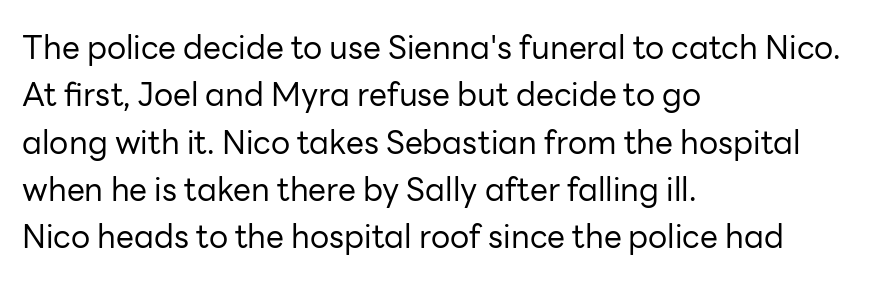
The image shows 32 px regular-weight sans-serif type, upright; set left-aligned, normal line spacing (1.48x), normal letter spacing, not underlined; low stroke contrast and a medium x-height.
